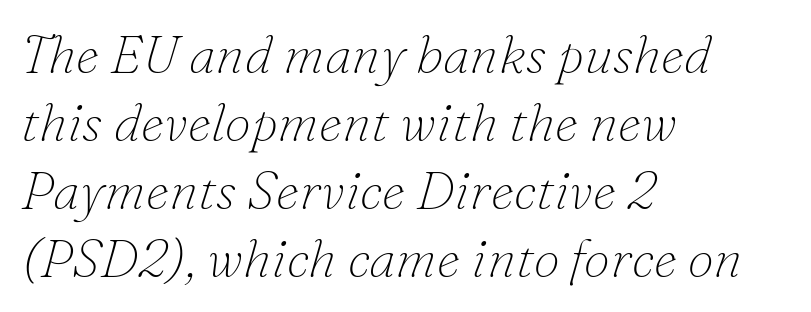
The image shows 53 px thin serif type, italic (leaning right); set left-aligned, normal line spacing (1.28x), normal letter spacing, not underlined; low stroke contrast and a small x-height.
